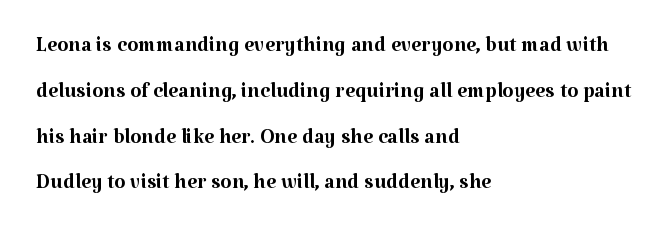
{"serif": "yes", "italic": "no", "bold": "no", "weight": "regular", "width": "normal", "stroke_contrast": "medium", "x_height": "medium", "monospaced": "no", "underline": "no", "align": "left", "line_spacing": "normal", "line_spacing_ratio": 1.58, "letter_spacing": "normal", "letter_spacing_em": 0.0, "glyph_px": 29}
